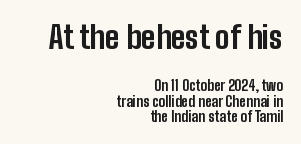
You can tell it's not italic because the verticals are truly vertical. Serifs: no, the terminals of the letterforms are clean. Every row of glyphs terminates at an identical x-position on the right. The passage shown begins with its larger block and ends with its smaller one. Nothing unusual about the tracking: characters are spaced as the font intends. Nobody drew a line under any word here.
